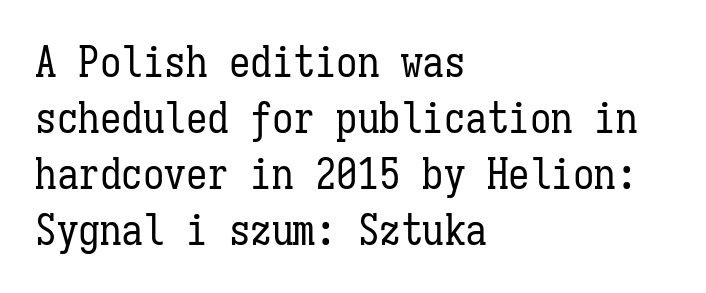
Underline: absent. Observe the ordinary spacing: letters are neighbours, not strangers. Italic: no, the glyphs are upright roman. Vertical stems look standard width or narrower in stroke.
